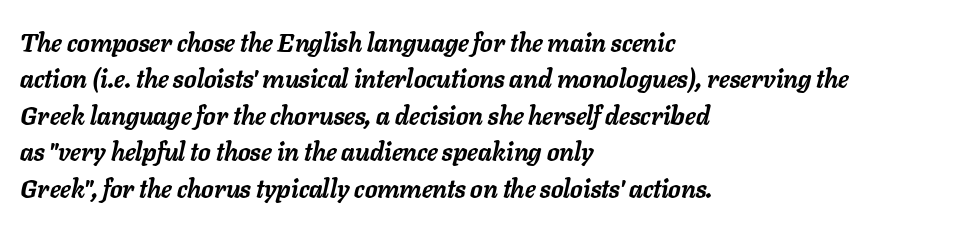
{"italic": "yes", "lean": "right", "slant_degrees": 11, "bold": "yes", "underline": "no", "align": "left", "line_spacing": "normal", "line_spacing_ratio": 1.46, "letter_spacing": "normal", "letter_spacing_em": 0.0, "glyph_px": 25}
